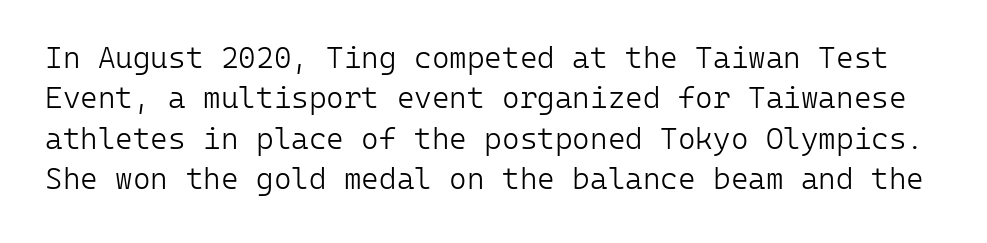
The line texture is even and compact thanks to regular tracking. Quick note: not italic, upright. The letters march in equal steps, a hallmark of fixed-pitch type. The space between consecutive lines is moderate. This sample uses a sans-serif face.
